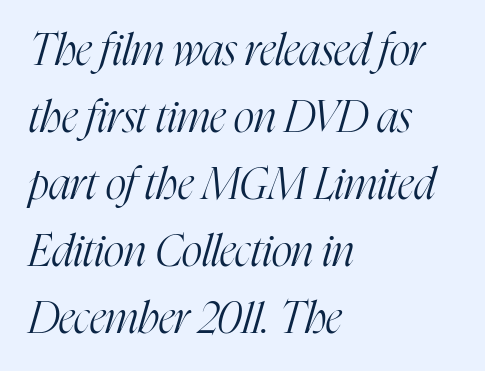
The image shows 44 px light, condensed serif type, italic (leaning right); set left-aligned, normal line spacing (1.52x), normal letter spacing, not underlined; high stroke contrast and a medium x-height.
